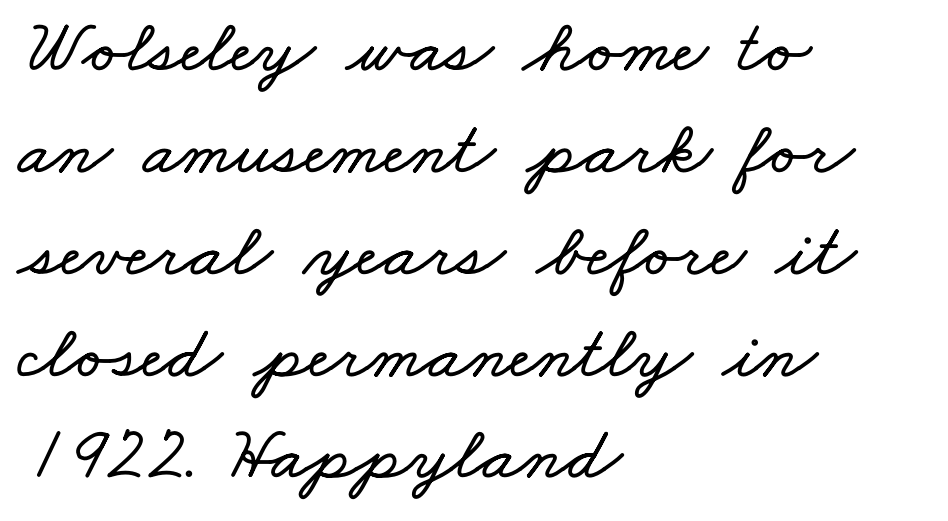
{"width": "wide", "stroke_contrast": "low", "x_height": "small", "monospaced": "no", "underline": "no", "align": "left", "line_spacing": "normal", "line_spacing_ratio": 1.34, "letter_spacing": "normal", "letter_spacing_em": 0.0, "glyph_px": 76}
